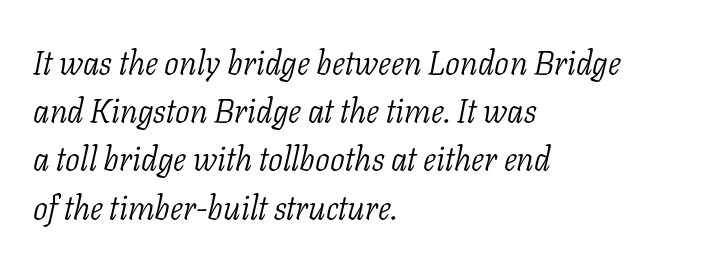
The image shows 33 px light serif type, italic (leaning right); set left-aligned, normal line spacing (1.46x), normal letter spacing, not underlined; low stroke contrast and a medium x-height.
